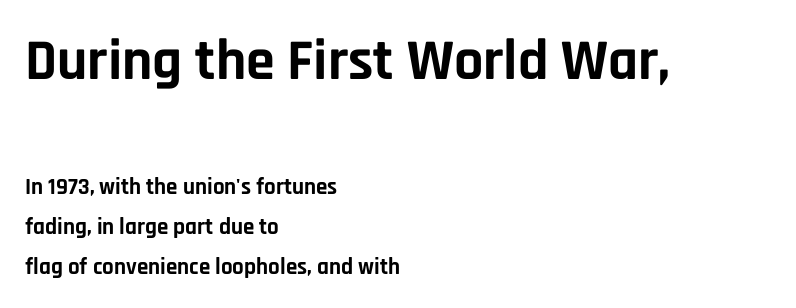
The horizontal fit of the characters is conventional and even. Strokes here are thick enough to call this a true bold. Leftover space on each line is placed entirely after the last word. The rendering shrinks the type as you move from the upper chunk to the lower. To sum up the face: it is a sans, with no serifs. Glance below the letters and you will spot only blank space.
